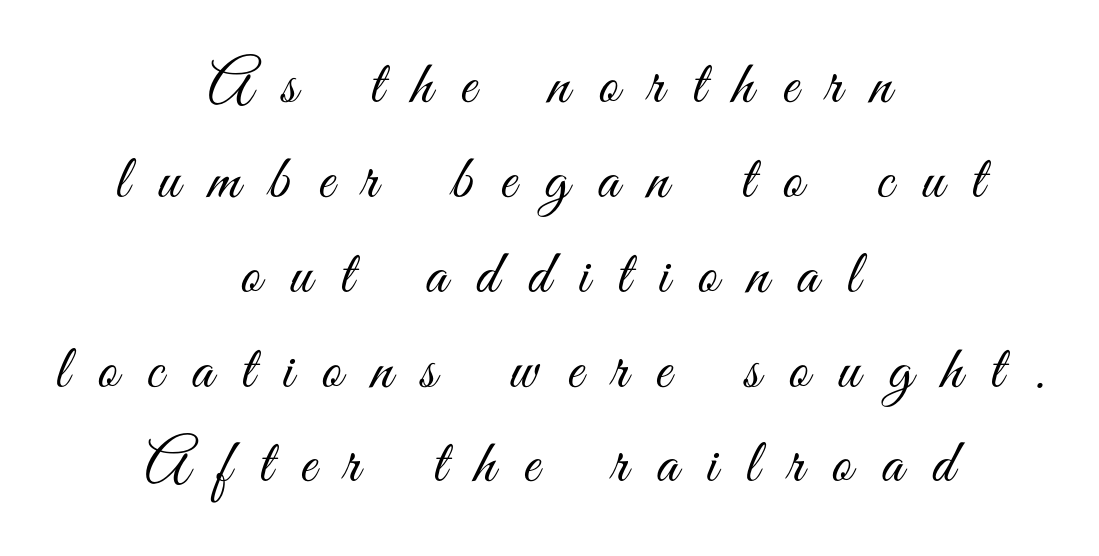
{"serif": "no", "bold": "no", "weight": "light", "width": "condensed", "stroke_contrast": "medium", "x_height": "small", "monospaced": "no", "underline": "no", "align": "center", "line_spacing": "normal", "line_spacing_ratio": 1.53, "letter_spacing": "wide", "letter_spacing_em": 0.46, "glyph_px": 62}
